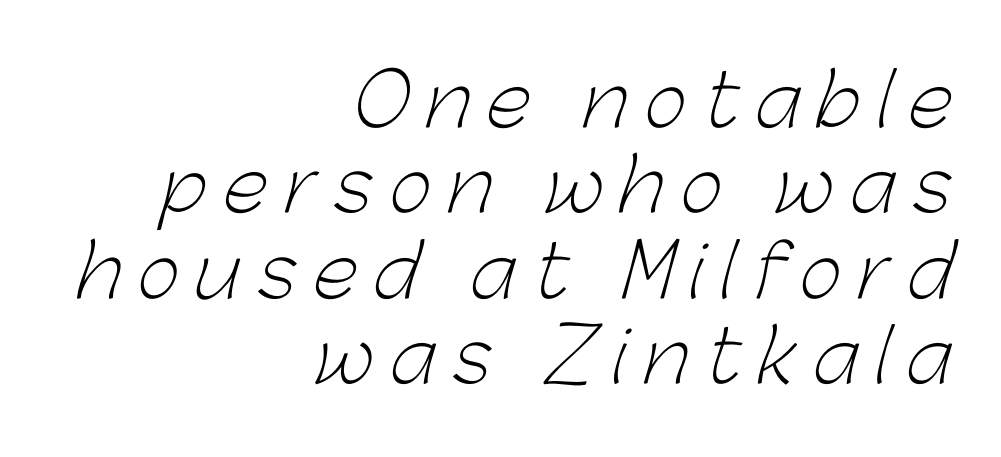
The horizontal fit of the characters is loose and conspicuously gappy. No word sits above an underline. This rendering uses right alignment, leaving the left contour irregular. Letterform terminals end flat and unadorned throughout the passage. Is this a heavy cut? Hardly; it is regular or lighter.
